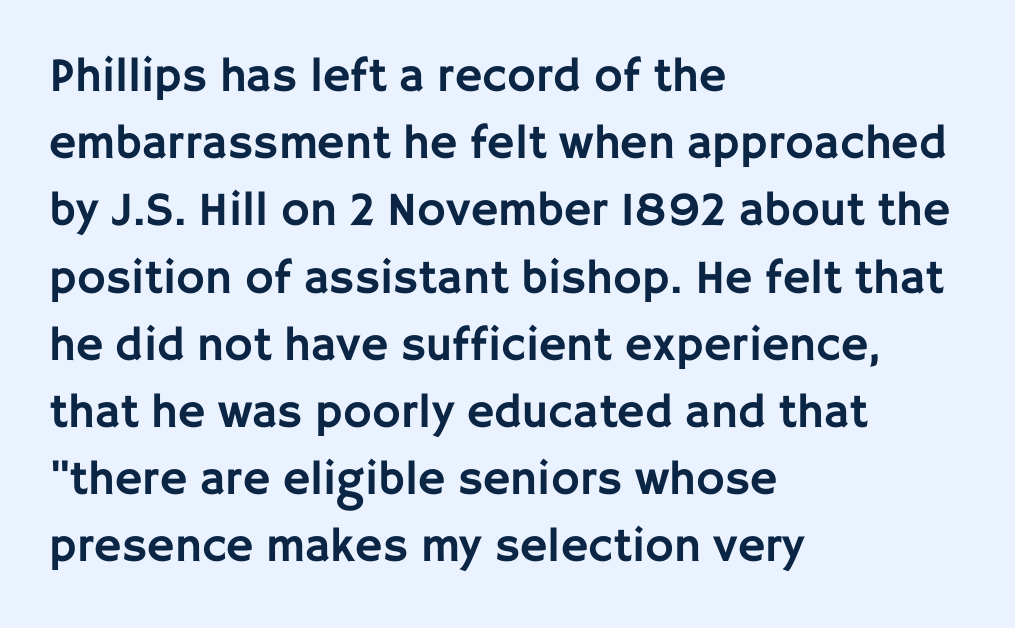
{"serif": "no", "italic": "no", "width": "normal", "stroke_contrast": "low", "x_height": "large", "monospaced": "no", "underline": "no", "align": "left", "line_spacing": "normal", "line_spacing_ratio": 1.4, "letter_spacing": "normal", "letter_spacing_em": 0.0, "glyph_px": 48}
